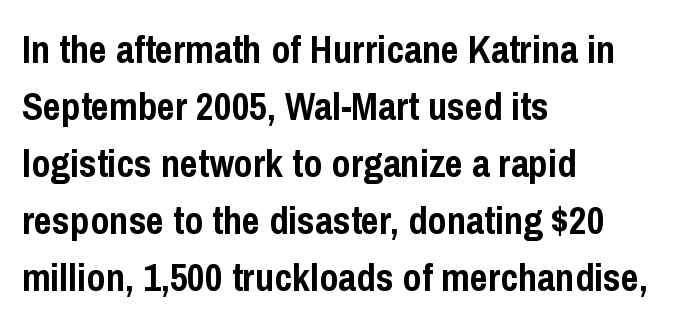
{"serif": "no", "italic": "no", "bold": "yes", "weight": "semibold", "width": "condensed", "stroke_contrast": "low", "x_height": "medium", "monospaced": "no", "underline": "no", "align": "left", "line_spacing": "normal", "line_spacing_ratio": 1.46, "letter_spacing": "normal", "letter_spacing_em": 0.0, "glyph_px": 39}
